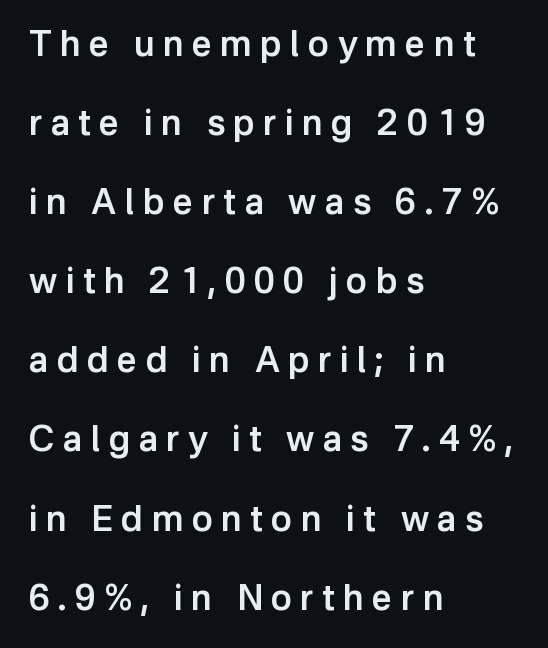
The image shows 35 px semibold sans-serif type, upright; set left-aligned, loose line spacing (2.26x), unusually wide letter spacing (+0.24 em), not underlined; low stroke contrast and a medium x-height.
